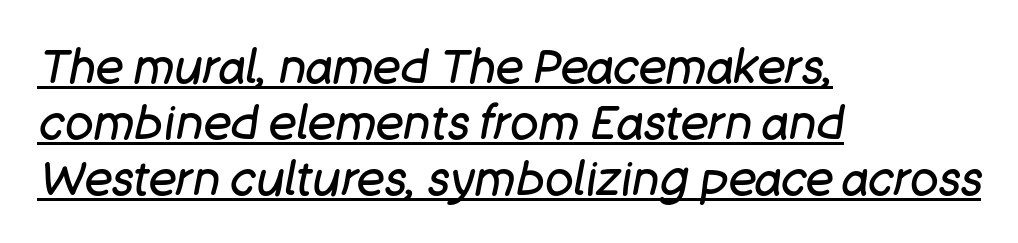
{"italic": "yes", "lean": "right", "slant_degrees": 11, "bold": "no", "weight": "regular", "width": "normal", "stroke_contrast": "low", "x_height": "large", "monospaced": "no", "underline": "yes", "align": "left", "line_spacing_ratio": 1.19, "letter_spacing": "normal", "letter_spacing_em": 0.0, "glyph_px": 47}
